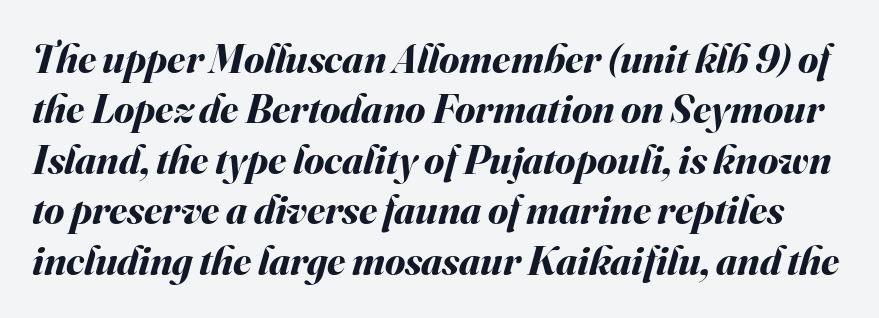
{"italic": "yes", "lean": "right", "slant_degrees": 16, "bold": "yes", "weight": "bold", "width": "normal", "stroke_contrast": "medium", "x_height": "small", "monospaced": "no", "underline": "no", "line_spacing_ratio": 1.23, "letter_spacing": "normal", "letter_spacing_em": 0.0, "glyph_px": 41}
